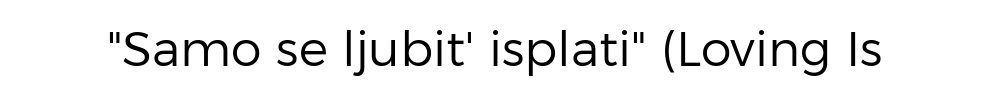
The image shows 49 px regular-weight sans-serif type, upright; set normal letter spacing, not underlined; low stroke contrast and a medium x-height.
